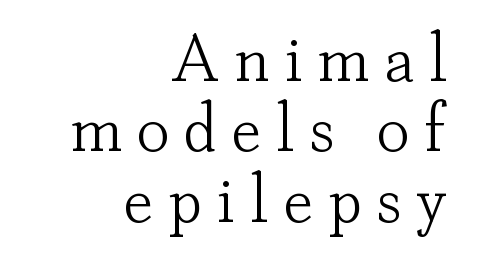
The image shows 67 px light serif type, upright; set right-aligned, tight line spacing (1.05x), unusually wide letter spacing (+0.21 em), not underlined; low stroke contrast and a small x-height.
